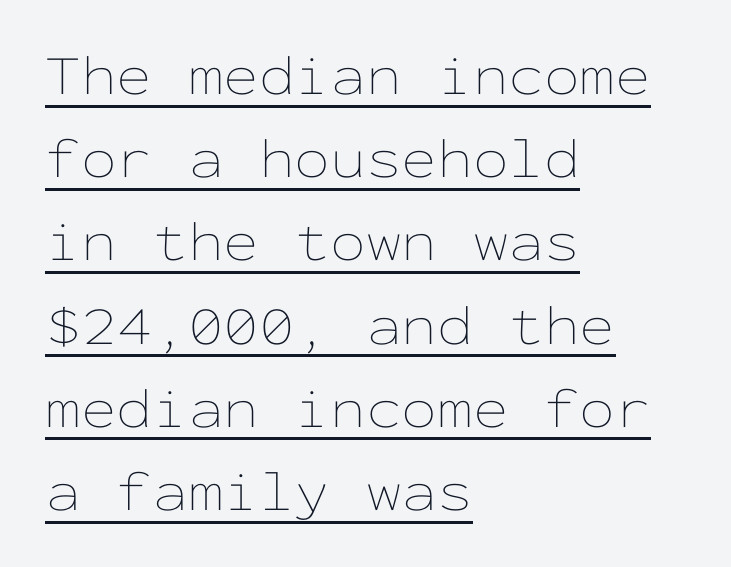
These characters rest on top of a visible drawn line. Typeset ragged right — the left edge is the straight one. Posture: straight, roman, zero tilt. The space between consecutive lines is moderate. Note the uniform advance width — an 'i' takes as much space as an 'm'.
